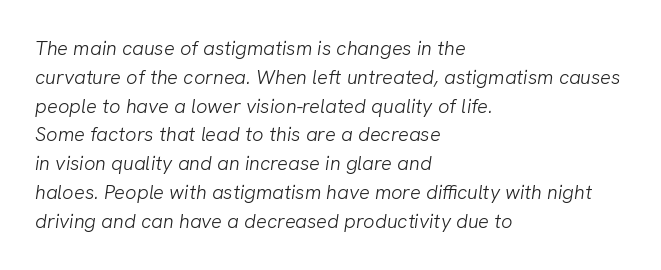
The image shows 20 px text type; set left-aligned, normal line spacing (1.44x), normal letter spacing, not underlined.
